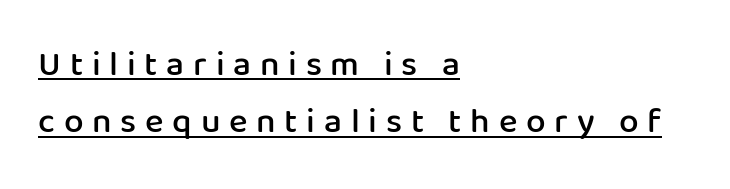
Caption: semibold face, moderately heavy strokes. Vertical strokes here are truly vertical. Beneath each row of characters lies a ruled line. Line spacing here is normal.
